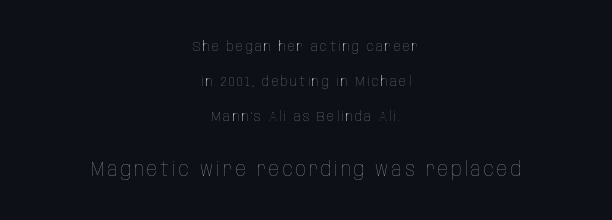
Q: Is the text bold? A: No.
Q: Is the text italic (slanted)? A: No, it is upright.
Q: Is the text underlined? A: No.
Q: How is the paragraph aligned? A: Centered.
Q: Is the spacing between lines tight, normal or loose? A: Loose.
Q: Which block of text is set in a larger size, the first (top) or the second (bottom)? A: The second (bottom) one.
